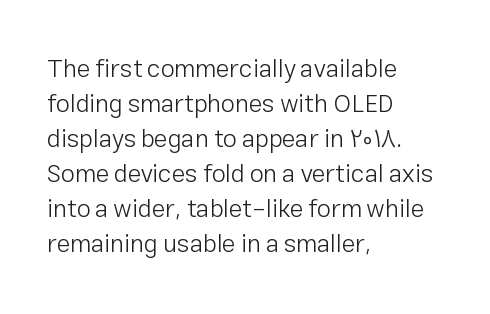
Q: Is the text bold? A: No.
Q: Is the text italic (slanted)? A: No, it is upright.
Q: Is the text underlined? A: No.
Q: How is the paragraph aligned? A: Left-aligned.
Q: Is the spacing between letters normal or unusually wide? A: Normal.
Q: Is the spacing between lines tight, normal or loose? A: Normal.
